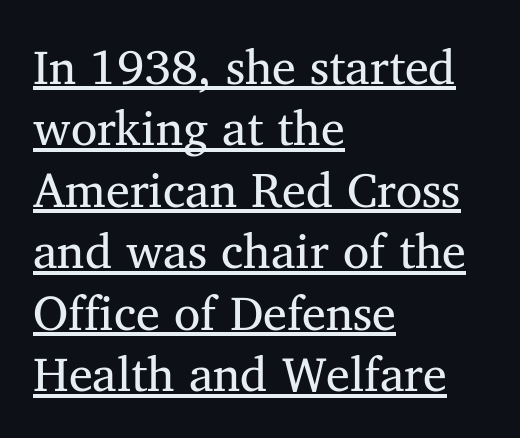
Spacing verdict: proportional, widths tailored to each character. The ragged edge is on the right, which tells us the setting is flush left. Is there any slant? The stems are plumb. Letter spacing: default.
